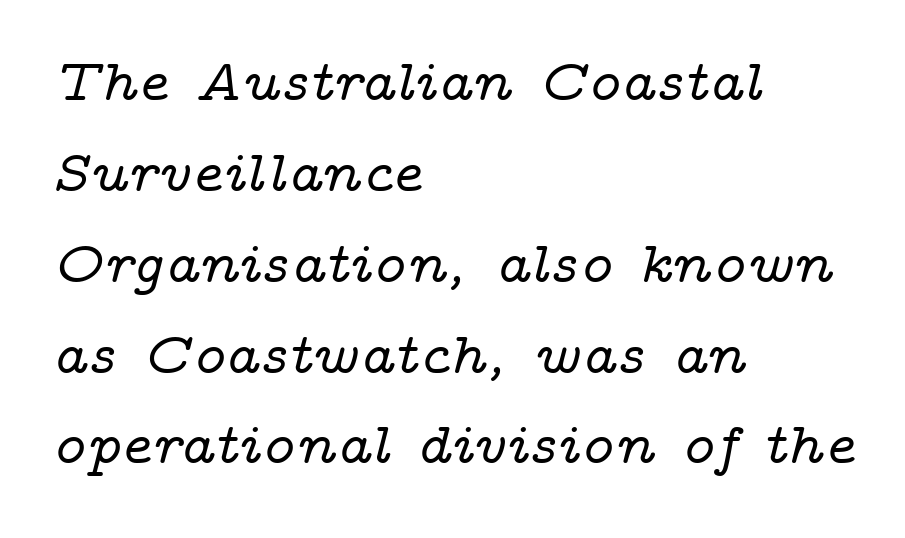
{"serif": "yes", "italic": "yes", "lean": "right", "slant_degrees": 14, "width": "wide", "stroke_contrast": "low", "x_height": "medium", "monospaced": "no", "underline": "no", "align": "left", "line_spacing": "normal", "line_spacing_ratio": 1.54, "letter_spacing": "normal", "letter_spacing_em": 0.0, "glyph_px": 59}
